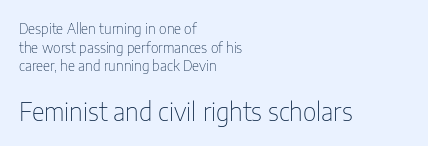
The image shows 25 px text type, upright; set left-aligned, normal line spacing (1.33x), normal letter spacing, not underlined; the second (bottom) block is 1.79x larger.
